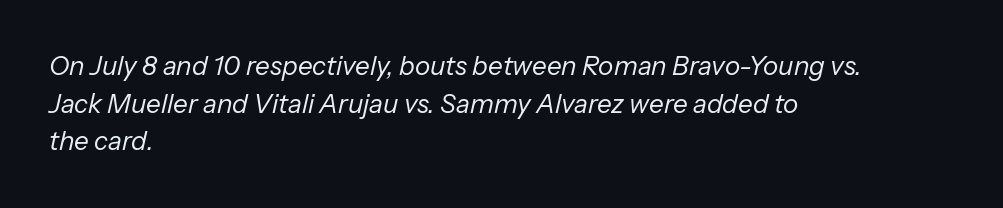
Q: Is the text bold? A: No.
Q: Is the text italic (slanted)? A: Yes, it leans right by about 13 degrees.
Q: Is the text underlined? A: No.
Q: How is the paragraph aligned? A: Left-aligned.
Q: Is the spacing between letters normal or unusually wide? A: Normal.
Q: Is the spacing between lines tight, normal or loose? A: Normal.
